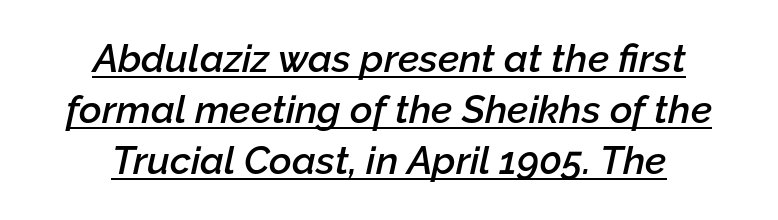
The image shows 39 px semibold type, italic (leaning right); set centered, normal line spacing (1.31x), normal letter spacing, underlined; low stroke contrast and a medium x-height.
